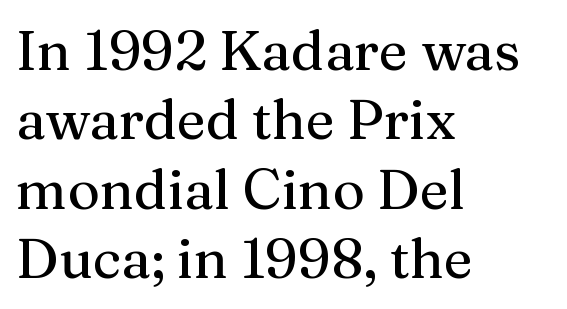
{"serif": "yes", "italic": "no", "width": "normal", "stroke_contrast": "medium", "x_height": "medium", "monospaced": "no", "underline": "no", "align": "left", "line_spacing": "normal", "line_spacing_ratio": 1.26, "letter_spacing": "normal", "letter_spacing_em": 0.0, "glyph_px": 55}
